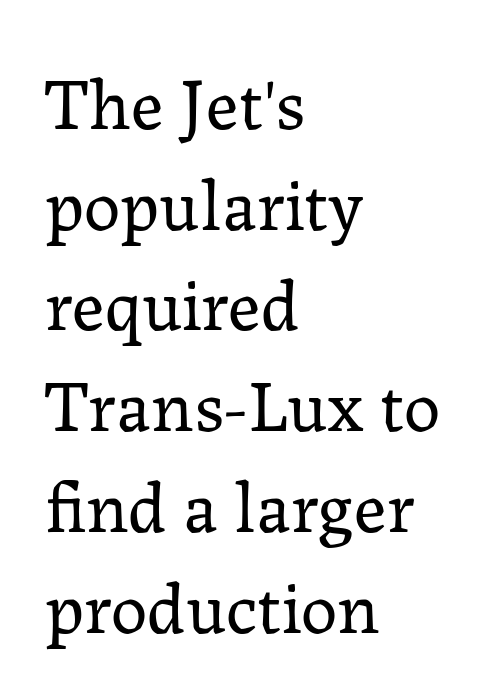
Q: Is the text bold? A: No.
Q: Is the text italic (slanted)? A: No, it is upright.
Q: Is the typeface a serif or a sans-serif typeface? A: Serif.
Q: Is the text underlined? A: No.
Q: How is the paragraph aligned? A: Left-aligned.
Q: Is the spacing between letters normal or unusually wide? A: Normal.
Q: Is the spacing between lines tight, normal or loose? A: Normal.
Q: Width (condensed, normal, or wide)? A: Normal.
Q: Stroke contrast? A: Low.
Q: x-height? A: Medium.
Q: Monospaced? A: No.
